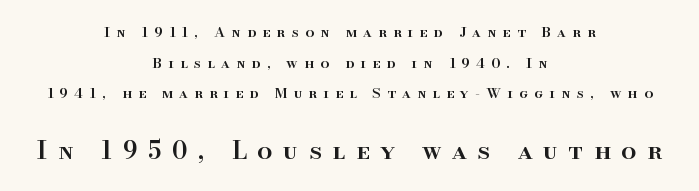
The passage is arranged like a title page — every line centered. Words float on clear page, feet unadorned. Unlike italic type, these characters show no tilt at all. Stroke thickness is moderately raised; the sample reads as semibold.
